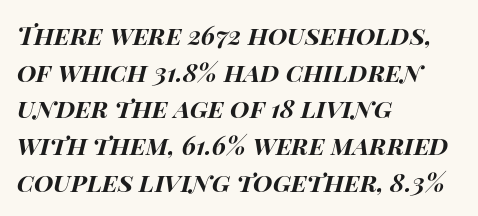
Q: Is the text bold? A: Yes.
Q: Is the text italic (slanted)? A: Yes, it leans right by about 15 degrees.
Q: Is the text underlined? A: No.
Q: How is the paragraph aligned? A: Left-aligned.
Q: Is the spacing between letters normal or unusually wide? A: Normal.
Q: Is the spacing between lines tight, normal or loose? A: Normal.
